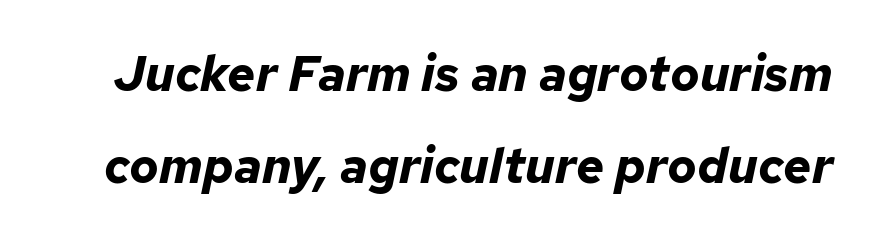
The specimen omits any rule beneath the text block's lines. Weight check: bold — yes, fully. Do the characters align in a grid? No, the font is proportional. Rendered with sloped, italic letterforms. Students, note that the glyphs here touch the page at normal intervals.
